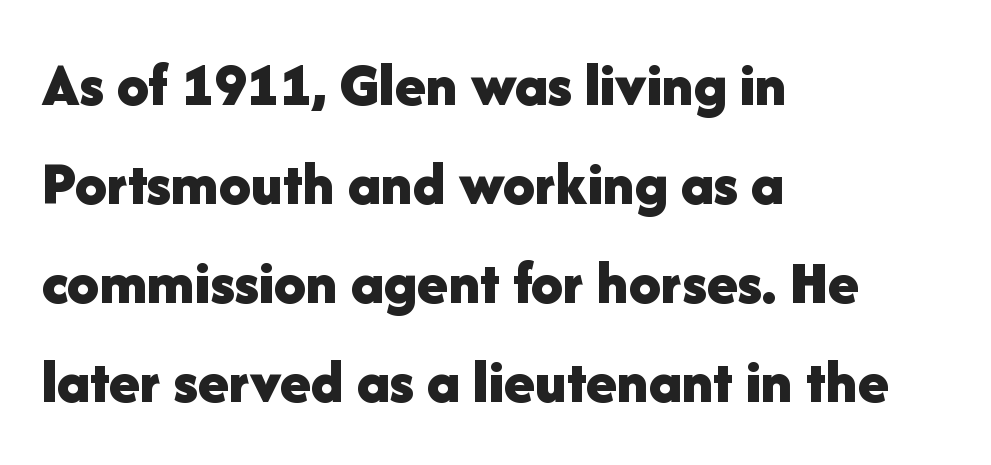
The face used here is a sans, in the tradition of grotesques and geometrics. Character widths vary here, with narrow letters taking less room than wide ones. The gaps between neighbouring characters are ordinary and unremarkable. The line-height multiplier appears to be the usual default. Rule under the text: the space is simply empty.
